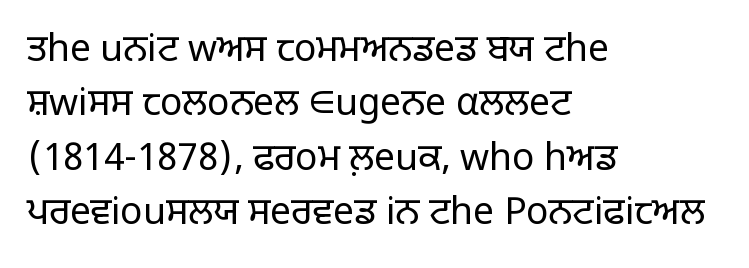
Q: Is the text bold? A: No.
Q: Is the text italic (slanted)? A: No, it is upright.
Q: Is the typeface a serif or a sans-serif typeface? A: Sans-serif.
Q: Is the text underlined? A: No.
Q: How is the paragraph aligned? A: Left-aligned.
Q: Is the spacing between letters normal or unusually wide? A: Normal.
Q: Is the spacing between lines tight, normal or loose? A: Normal.
Q: Width (condensed, normal, or wide)? A: Normal.
Q: Stroke contrast? A: Low.
Q: x-height? A: Large.
Q: Monospaced? A: No.
